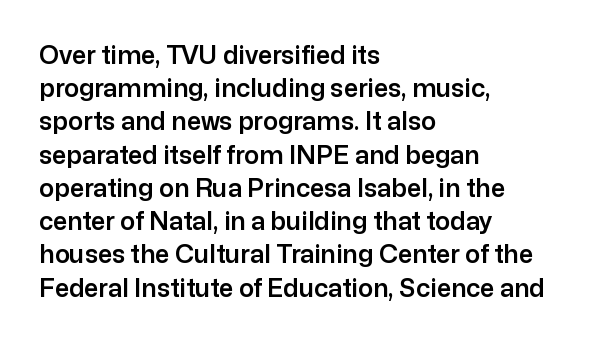
The image shows 25 px text type, upright; set left-aligned, normal line spacing (1.33x), normal letter spacing, not underlined.
